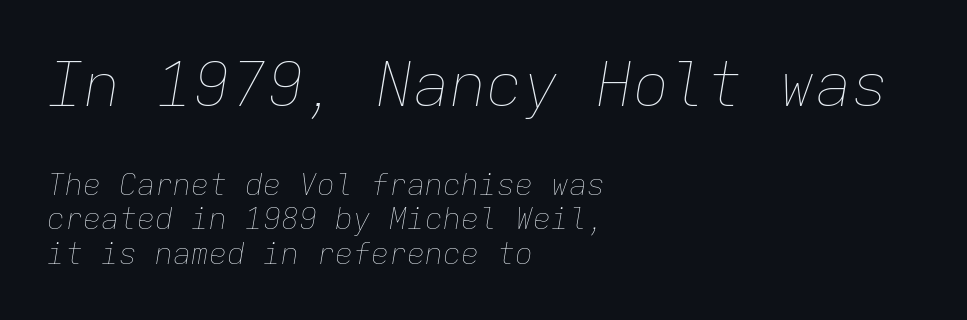
The image shows 61 px thin type, italic (leaning right), monospaced; set left-aligned, tight line spacing (1.15x), normal letter spacing, not underlined; the first (top) block is 2.03x larger; low stroke contrast and a medium x-height.
